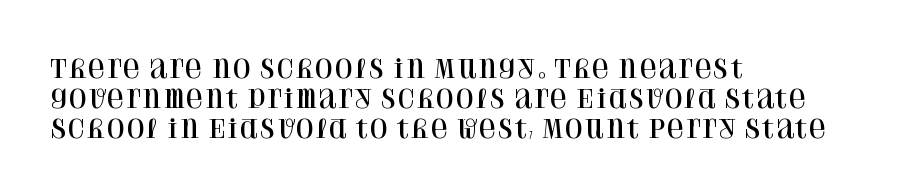
The image shows 24 px text type, upright; set left-aligned, normal line spacing (1.25x), normal letter spacing, not underlined.
